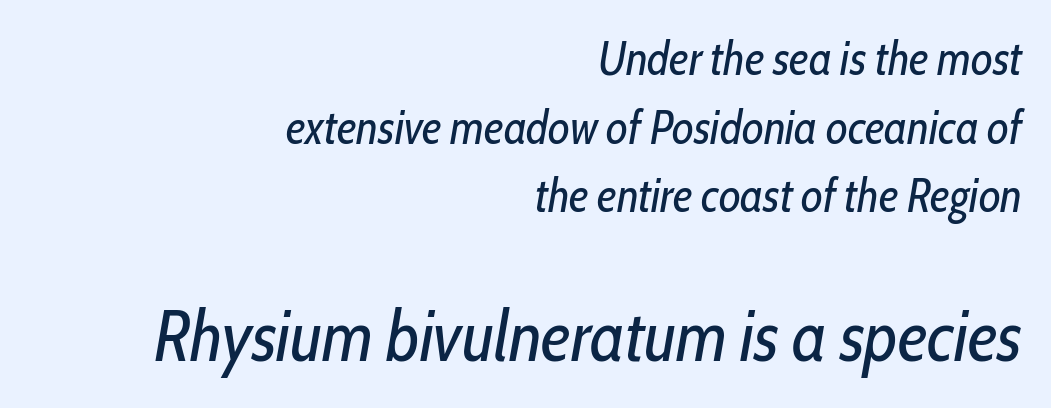
Weight: regular or lighter. Regarding leading, the lines here are spaced in the standard way. The passage shown has conventional tracking throughout. When letters slant like this, we call the style italic. These lines are set flush right with a ragged left edge. The letters advance in unequal steps, a hallmark of proportional type.
